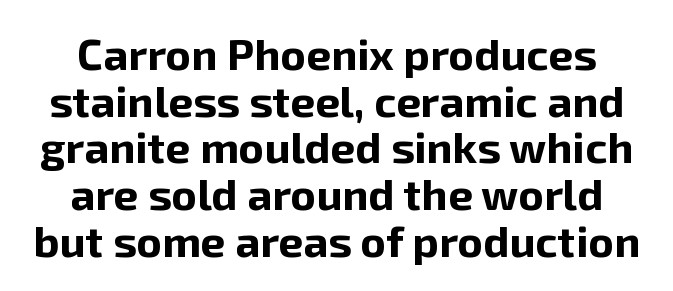
The image shows 44 px bold sans-serif type, upright; set tight line spacing (1.06x), normal letter spacing, not underlined; low stroke contrast and a medium x-height.
